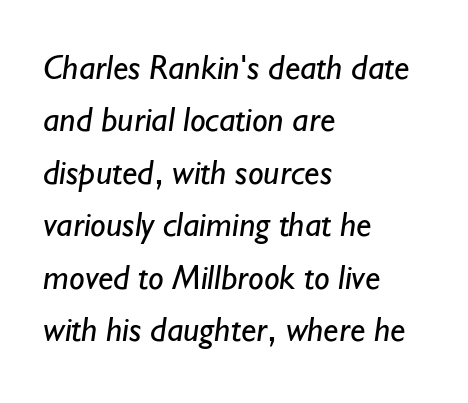
Q: Is the text bold? A: No.
Q: Is the typeface a serif or a sans-serif typeface? A: Sans-serif.
Q: Is the text underlined? A: No.
Q: How is the paragraph aligned? A: Left-aligned.
Q: Is the spacing between letters normal or unusually wide? A: Normal.
Q: Is the spacing between lines tight, normal or loose? A: Normal.
Q: Width (condensed, normal, or wide)? A: Normal.
Q: Stroke contrast? A: Low.
Q: x-height? A: Small.
Q: Monospaced? A: No.
